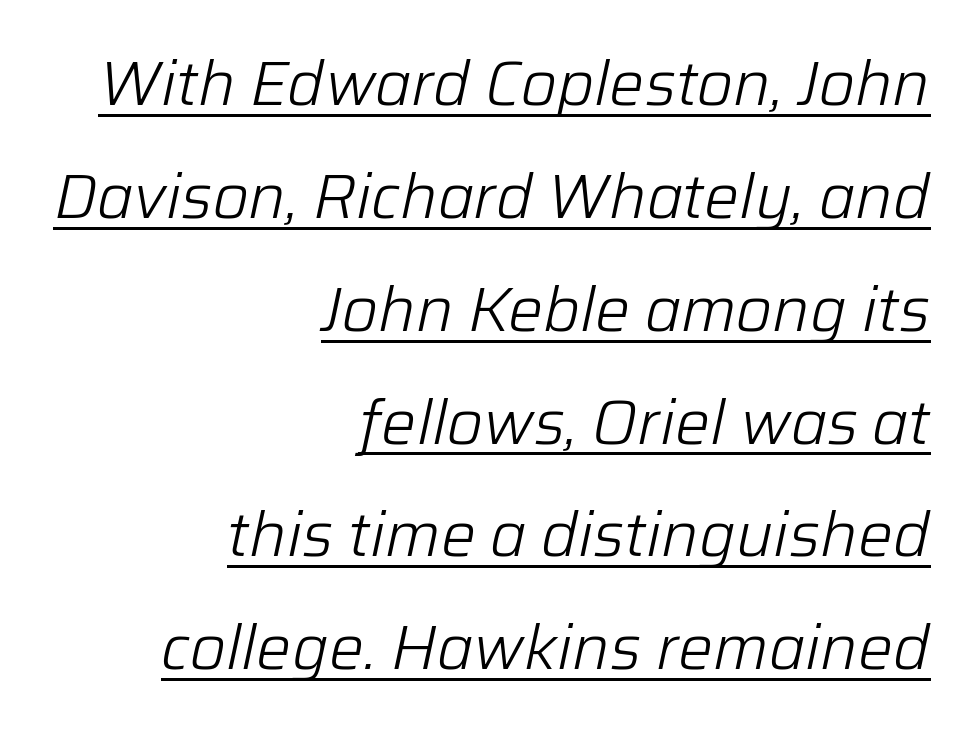
{"italic": "yes", "lean": "right", "slant_degrees": 12, "bold": "no", "weight": "light", "width": "normal", "stroke_contrast": "low", "x_height": "medium", "monospaced": "no", "underline": "yes", "align": "right", "line_spacing_ratio": 1.82, "letter_spacing": "normal", "letter_spacing_em": 0.0, "glyph_px": 62}
